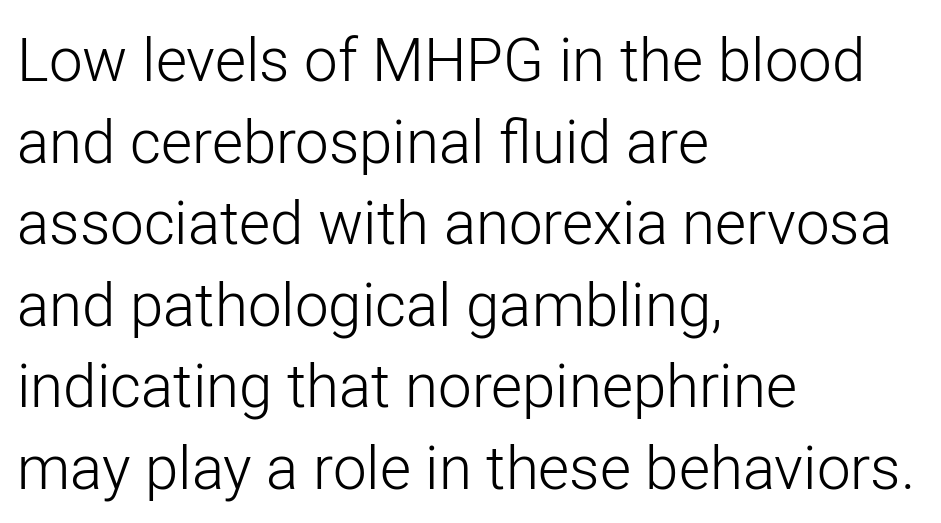
Q: Is the text bold? A: No.
Q: Is the text italic (slanted)? A: No, it is upright.
Q: Is the typeface a serif or a sans-serif typeface? A: Sans-serif.
Q: Is the text underlined? A: No.
Q: How is the paragraph aligned? A: Left-aligned.
Q: Is the spacing between letters normal or unusually wide? A: Normal.
Q: Is the spacing between lines tight, normal or loose? A: Normal.
Q: Width (condensed, normal, or wide)? A: Normal.
Q: Stroke contrast? A: Low.
Q: x-height? A: Medium.
Q: Monospaced? A: No.
